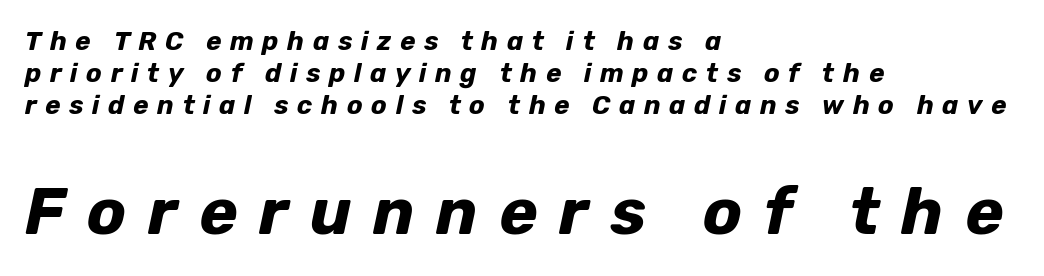
Q: Is the text bold? A: Yes.
Q: Is the text italic (slanted)? A: Yes, it leans right by about 12 degrees.
Q: Is the text underlined? A: No.
Q: How is the paragraph aligned? A: Left-aligned.
Q: Is the spacing between letters normal or unusually wide? A: Unusually wide.
Q: Which block of text is set in a larger size, the first (top) or the second (bottom)? A: The second (bottom) one.
Q: Width (condensed, normal, or wide)? A: Normal.
Q: Stroke contrast? A: Low.
Q: x-height? A: Medium.
Q: Monospaced? A: No.
